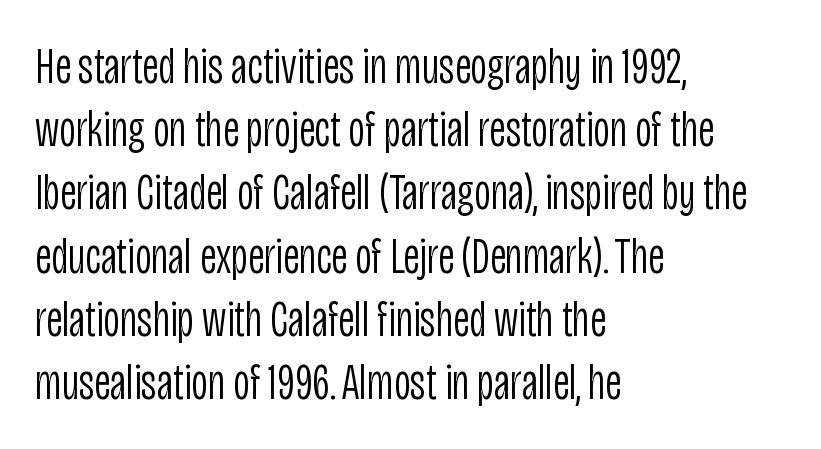
Q: Is the text bold? A: No.
Q: Is the text italic (slanted)? A: No, it is upright.
Q: Is the typeface a serif or a sans-serif typeface? A: Sans-serif.
Q: Is the text underlined? A: No.
Q: How is the paragraph aligned? A: Left-aligned.
Q: Is the spacing between letters normal or unusually wide? A: Normal.
Q: Width (condensed, normal, or wide)? A: Condensed.
Q: Stroke contrast? A: Low.
Q: x-height? A: Large.
Q: Monospaced? A: No.
